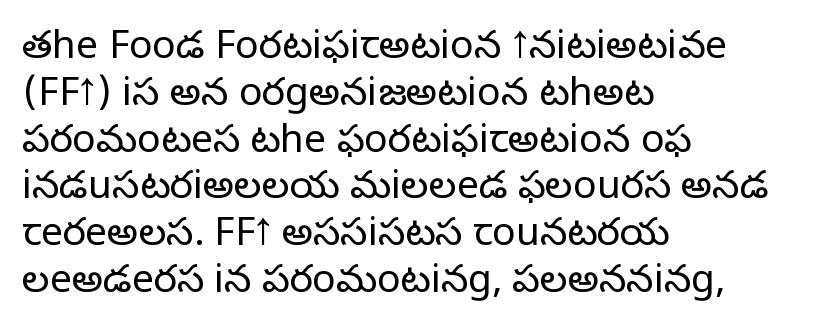
The image shows 39 px light sans-serif type, upright; set left-aligned, line spacing 1.2x, normal letter spacing, not underlined; low stroke contrast and a medium x-height.
